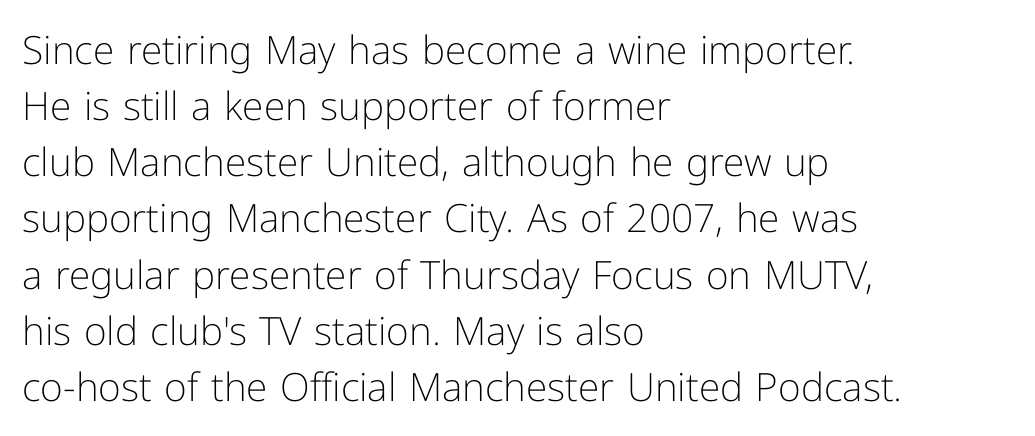
The image shows 39 px light sans-serif type, upright; set left-aligned, normal line spacing (1.44x), normal letter spacing, not underlined; low stroke contrast and a medium x-height.
